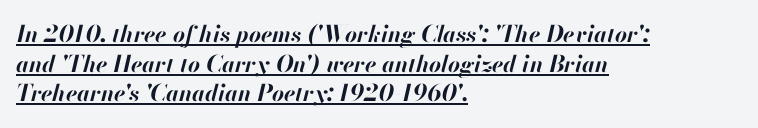
The typesetter chose a ragged-right arrangement here. Does the lettering tilt? It does — this is italic. The sample has been set heavy, in full bold. Is there an underline? Yes — a line sits under the letters. Glyph-to-glyph distance matches everyday printed text.
